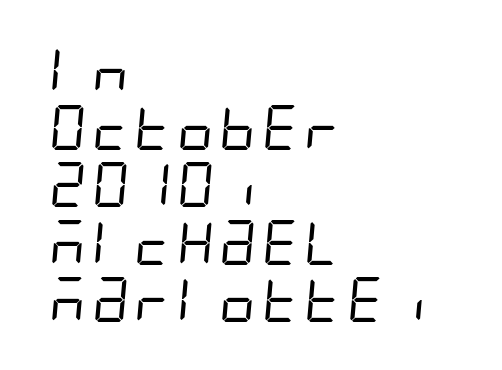
Just letters on the line, the space beneath them empty. The tracking reads as untouched default to a designer's eye. Weight class: somewhere from thin through regular. Compared with typical paragraphs, the rows here are spaced about the same. The ragged edge is on the right, which tells us the setting is flush left. Observe the absence of serifs on each vertical stroke in this sample.
